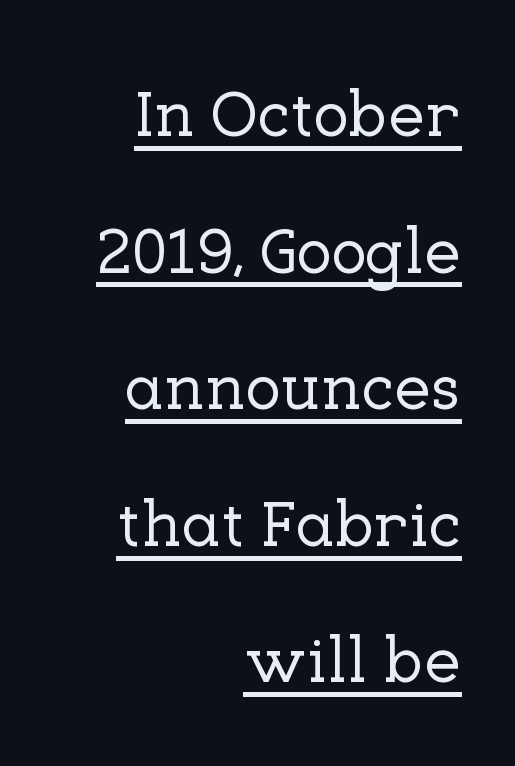
Q: Is the text italic (slanted)? A: No, it is upright.
Q: Is the typeface a serif or a sans-serif typeface? A: Serif.
Q: Is the text underlined? A: Yes.
Q: How is the paragraph aligned? A: Right-aligned.
Q: Is the spacing between letters normal or unusually wide? A: Normal.
Q: Is the spacing between lines tight, normal or loose? A: Loose.
Q: Width (condensed, normal, or wide)? A: Normal.
Q: Stroke contrast? A: Low.
Q: x-height? A: Medium.
Q: Monospaced? A: No.
